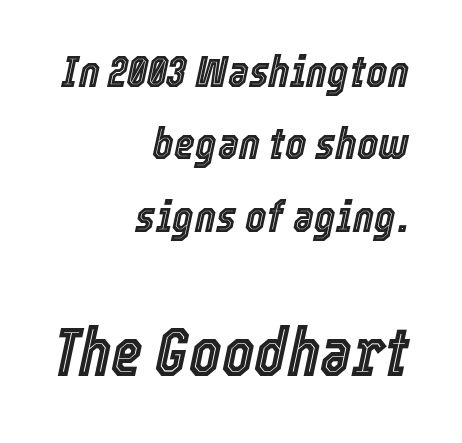
Q: Is the text italic (slanted)? A: Yes, it leans right by about 12 degrees.
Q: Is the text underlined? A: No.
Q: How is the paragraph aligned? A: Right-aligned.
Q: Is the spacing between letters normal or unusually wide? A: Normal.
Q: Is the spacing between lines tight, normal or loose? A: Normal.
Q: Which block of text is set in a larger size, the first (top) or the second (bottom)? A: The second (bottom) one.
Q: Width (condensed, normal, or wide)? A: Condensed.
Q: x-height? A: Medium.
Q: Monospaced? A: No.
